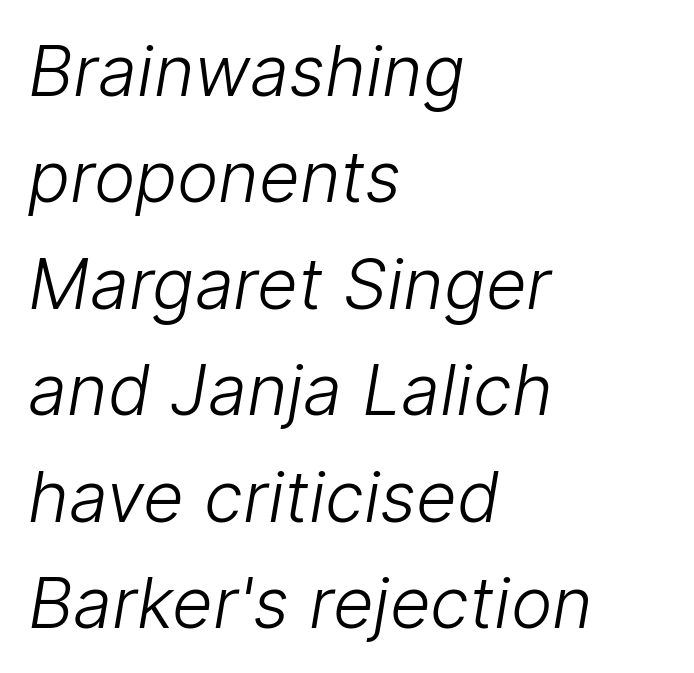
Q: Is the text bold? A: No.
Q: Is the typeface a serif or a sans-serif typeface? A: Sans-serif.
Q: Is the text underlined? A: No.
Q: How is the paragraph aligned? A: Left-aligned.
Q: Is the spacing between letters normal or unusually wide? A: Normal.
Q: Is the spacing between lines tight, normal or loose? A: Normal.
Q: Width (condensed, normal, or wide)? A: Normal.
Q: Stroke contrast? A: Low.
Q: x-height? A: Medium.
Q: Monospaced? A: No.
